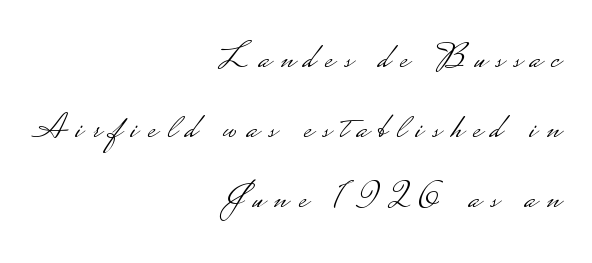
These glyphs show unthickened strokes, regular width or finer. Bare-footed words on every line. Serif or sans? Sans — the stroke terminals are bare. The tracking jumps out immediately: characters are airy and widely separated. Right-aligned paragraph, ragged on the left.
